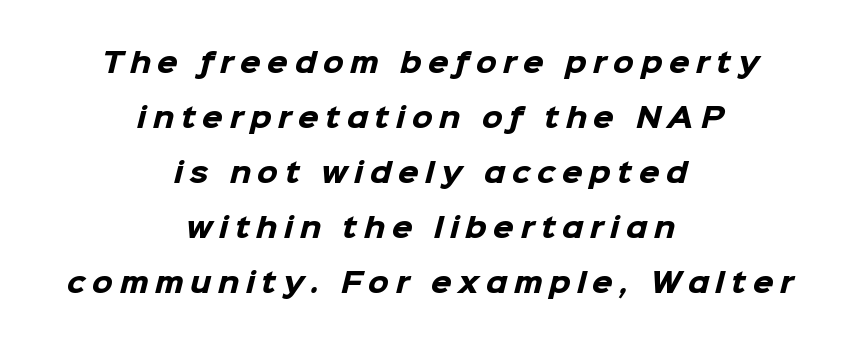
The glyphs have the mass of a bold cut. Baseline-to-baseline distance is far greater than the letter height. The face used here is rendered with a markedly widened letterfit. Casual observation: everything's sitting right in the middle. Underlining? Definitely not there.
